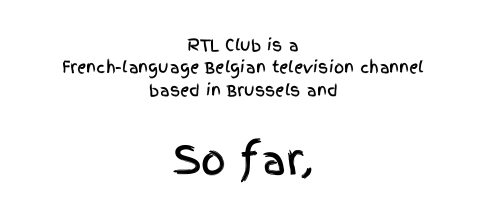
{"serif": "no", "italic": "no", "width": "condensed", "x_height": "large", "monospaced": "no", "underline": "no", "align": "center", "line_spacing": "normal", "line_spacing_ratio": 1.4, "letter_spacing": "normal", "letter_spacing_em": 0.0, "larger_block": "second", "size_ratio": 2.44, "glyph_px": 39}
